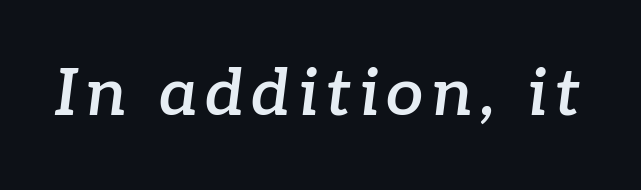
Q: Is the text bold? A: Semi-bold.
Q: Is the text italic (slanted)? A: Yes, it leans right by about 7 degrees.
Q: Is the typeface a serif or a sans-serif typeface? A: Serif.
Q: Is the text underlined? A: No.
Q: Width (condensed, normal, or wide)? A: Normal.
Q: Stroke contrast? A: Low.
Q: x-height? A: Medium.
Q: Monospaced? A: No.
